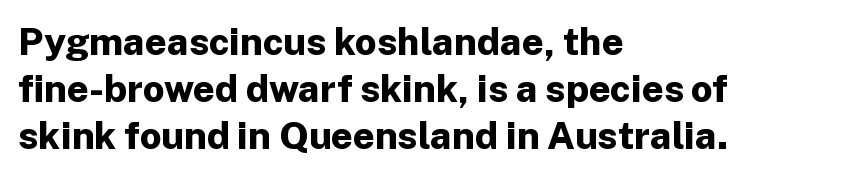
The image shows 38 px bold sans-serif type, upright; set left-aligned, line spacing 1.24x, normal letter spacing, not underlined; low stroke contrast and a medium x-height.
